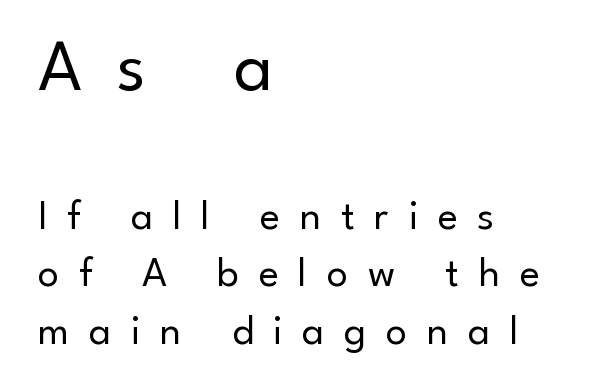
Q: Is the text bold? A: No.
Q: Is the text italic (slanted)? A: No, it is upright.
Q: Is the typeface a serif or a sans-serif typeface? A: Sans-serif.
Q: Is the text underlined? A: No.
Q: How is the paragraph aligned? A: Left-aligned.
Q: Is the spacing between letters normal or unusually wide? A: Unusually wide.
Q: Is the spacing between lines tight, normal or loose? A: Normal.
Q: Which block of text is set in a larger size, the first (top) or the second (bottom)? A: The first (top) one.
Q: Width (condensed, normal, or wide)? A: Normal.
Q: Stroke contrast? A: Low.
Q: x-height? A: Small.
Q: Monospaced? A: No.
